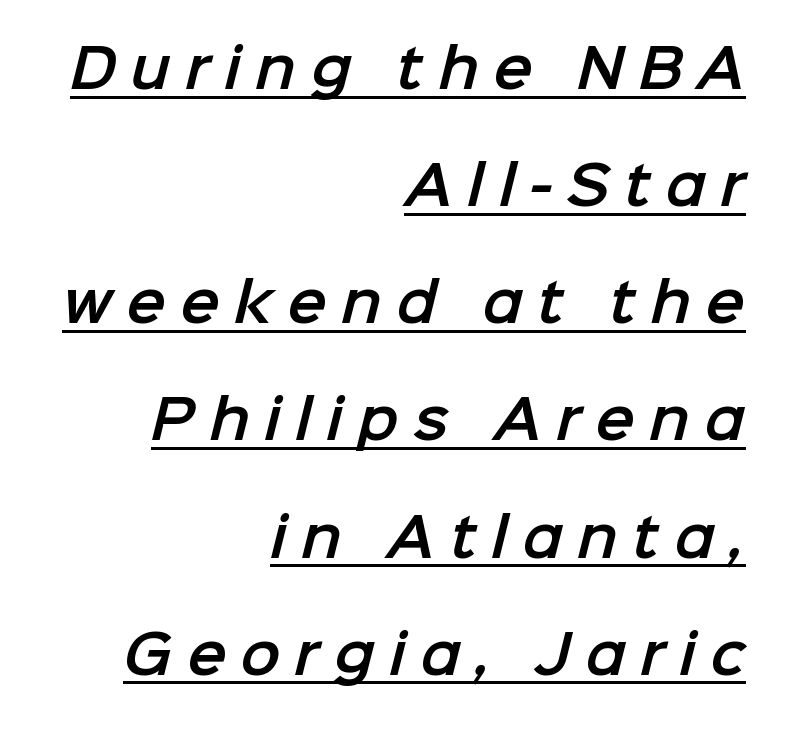
The letters advance in unequal steps, a hallmark of proportional type. You could only call the tracking loose — the letters float apart. Each letter's strokes conclude bluntly, with no projecting serifs. Underlined type. The rag falls on the left side of this text block. Is there much room between lines? Yes — plenty of vertical air separates them.
